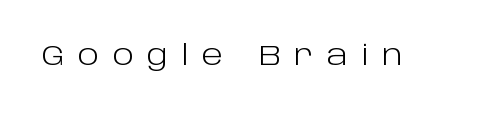
{"serif": "no", "italic": "no", "bold": "no", "weight": "light", "width": "normal", "stroke_contrast": "low", "x_height": "large", "monospaced": "no", "underline": "no", "letter_spacing": "wide", "letter_spacing_em": 0.47, "glyph_px": 28}
